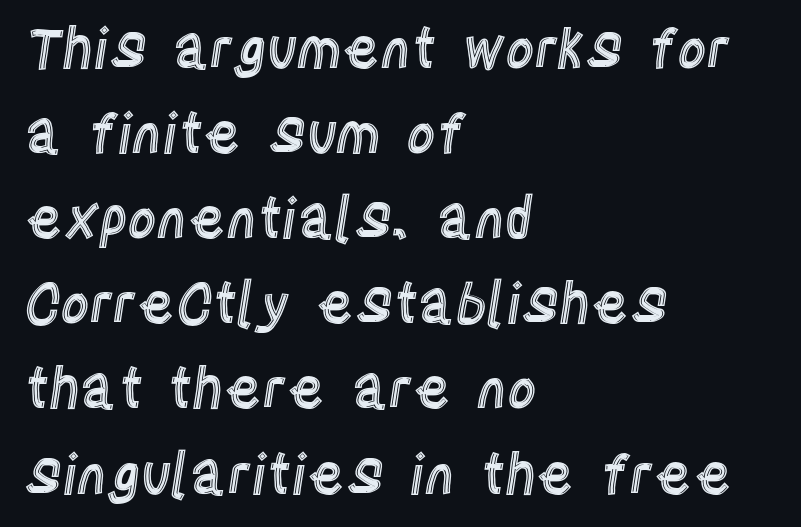
The image shows 56 px condensed type; set left-aligned, normal line spacing (1.52x), normal letter spacing, not underlined; a large x-height.
